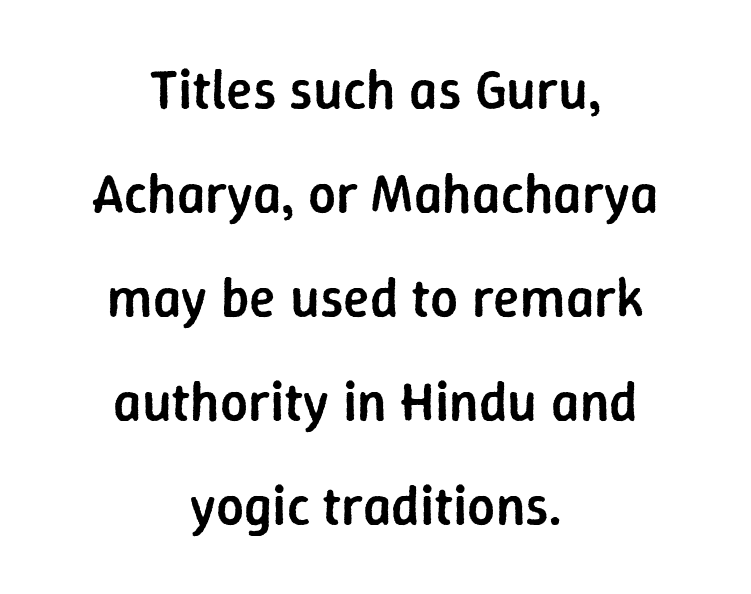
Is there any slant? The stems are plumb. Compared with an ordinary text face, these strokes are moderately heavier — a semibold. Glyph-to-glyph distance matches everyday printed text. Reading down the block, each line starts at a different indent, mirrored at its end. Beneath every word, the page is bare. This sample has the flowing, uneven cadence of proportional lettering.
